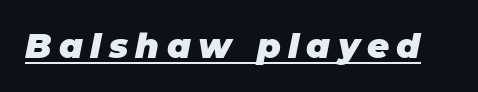
{"italic": "yes", "lean": "right", "slant_degrees": 11, "bold": "yes", "weight": "heavy", "width": "normal", "stroke_contrast": "low", "x_height": "large", "monospaced": "no", "underline": "yes", "letter_spacing": "wide", "letter_spacing_em": 0.22, "glyph_px": 34}
